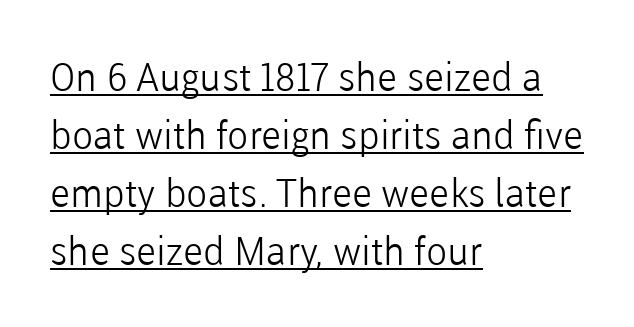
Q: Is the text bold? A: No.
Q: Is the text italic (slanted)? A: No, it is upright.
Q: Is the typeface a serif or a sans-serif typeface? A: Sans-serif.
Q: Is the text underlined? A: Yes.
Q: How is the paragraph aligned? A: Left-aligned.
Q: Is the spacing between letters normal or unusually wide? A: Normal.
Q: Is the spacing between lines tight, normal or loose? A: Normal.
Q: Width (condensed, normal, or wide)? A: Normal.
Q: Stroke contrast? A: Low.
Q: x-height? A: Medium.
Q: Monospaced? A: No.
